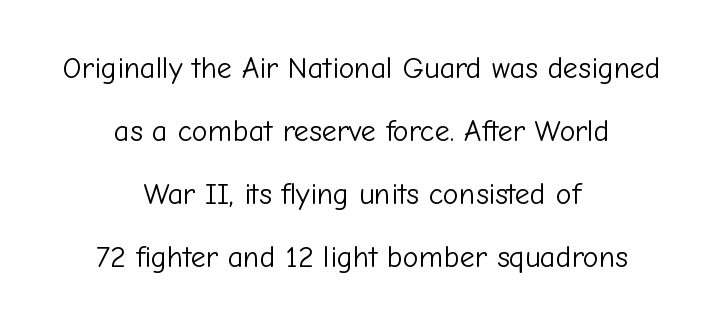
Q: Is the text bold? A: No.
Q: Is the text italic (slanted)? A: No, it is upright.
Q: Is the typeface a serif or a sans-serif typeface? A: Sans-serif.
Q: Is the text underlined? A: No.
Q: How is the paragraph aligned? A: Centered.
Q: Is the spacing between letters normal or unusually wide? A: Normal.
Q: Is the spacing between lines tight, normal or loose? A: Loose.
Q: Width (condensed, normal, or wide)? A: Normal.
Q: Stroke contrast? A: Low.
Q: x-height? A: Medium.
Q: Monospaced? A: No.
